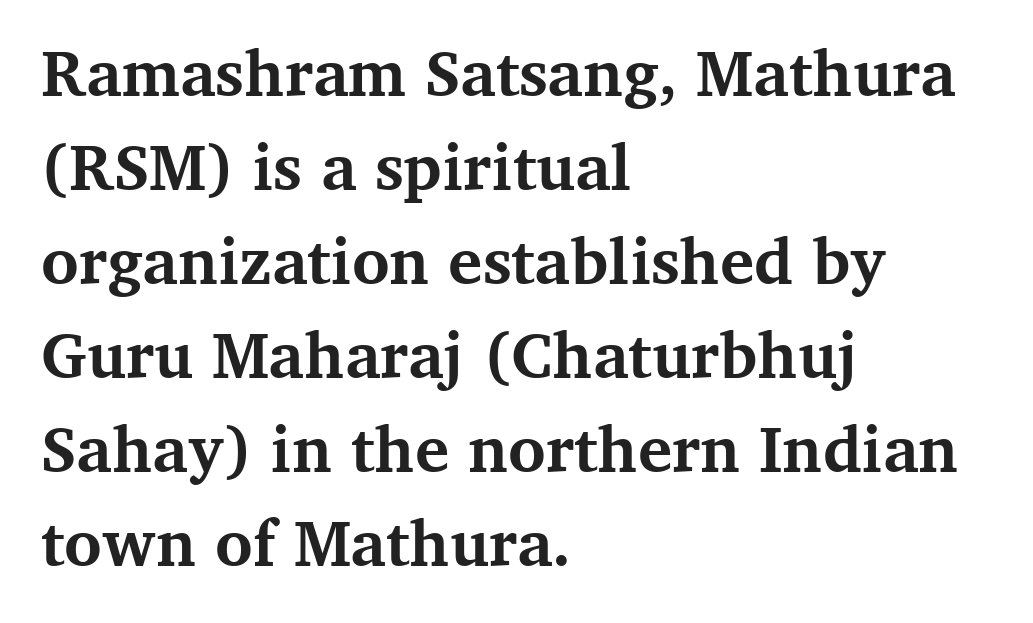
The space directly below the letters is spotless. When letters stand straight like this, we call the style roman or upright. The text block is weighted toward the left margin, trailing off unevenly rightward. Weight: bold. Regular leading.
